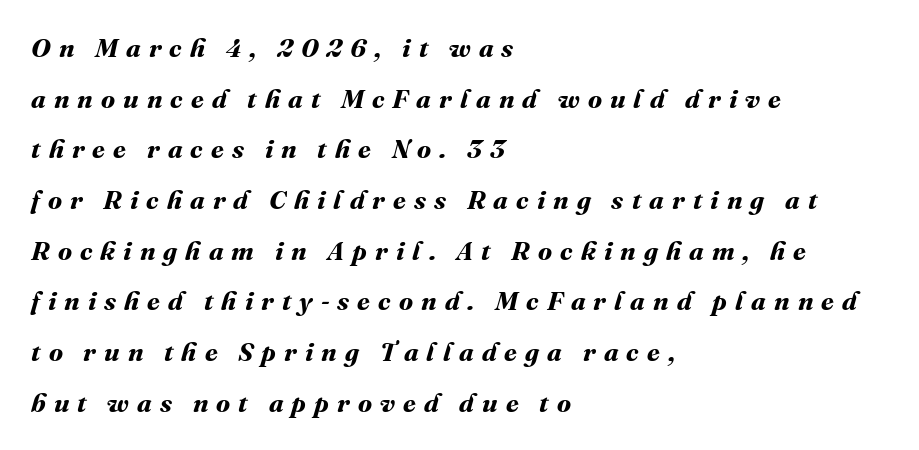
Q: Is the text bold? A: Yes.
Q: Is the text underlined? A: No.
Q: How is the paragraph aligned? A: Left-aligned.
Q: Is the spacing between letters normal or unusually wide? A: Unusually wide.
Q: Is the spacing between lines tight, normal or loose? A: Loose.
